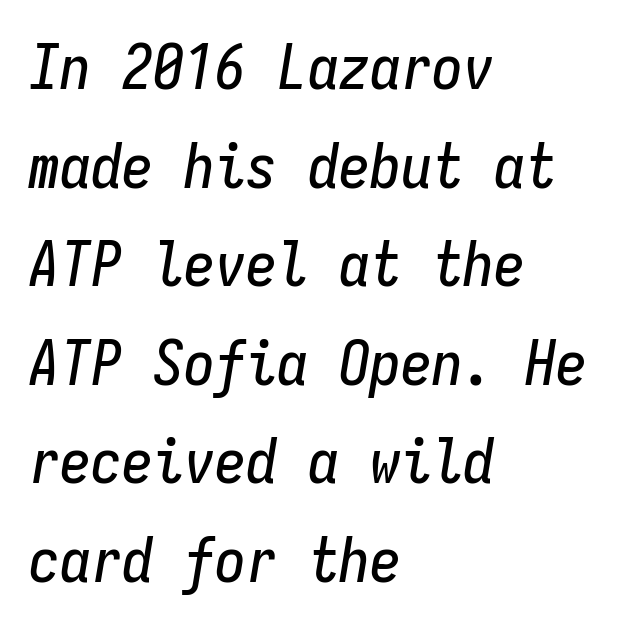
{"italic": "yes", "lean": "right", "slant_degrees": 9, "width": "condensed", "stroke_contrast": "low", "x_height": "medium", "monospaced": "yes", "underline": "no", "align": "left", "line_spacing": "normal", "line_spacing_ratio": 1.59, "letter_spacing": "normal", "letter_spacing_em": 0.0, "glyph_px": 62}
